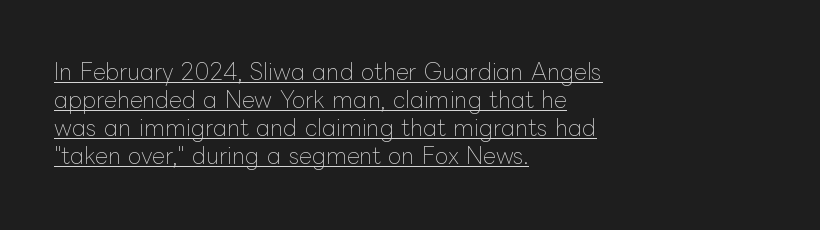
Weight class: somewhere from thin through regular. Horizontal bands of white between lines are of average thickness. Nope, not italic — everything's standing straight. Glance below the letters and you will spot a drawn line. Observe the ordinary spacing: letters are neighbours, not strangers. Is the block centered? No — it sits flush against the left margin.
